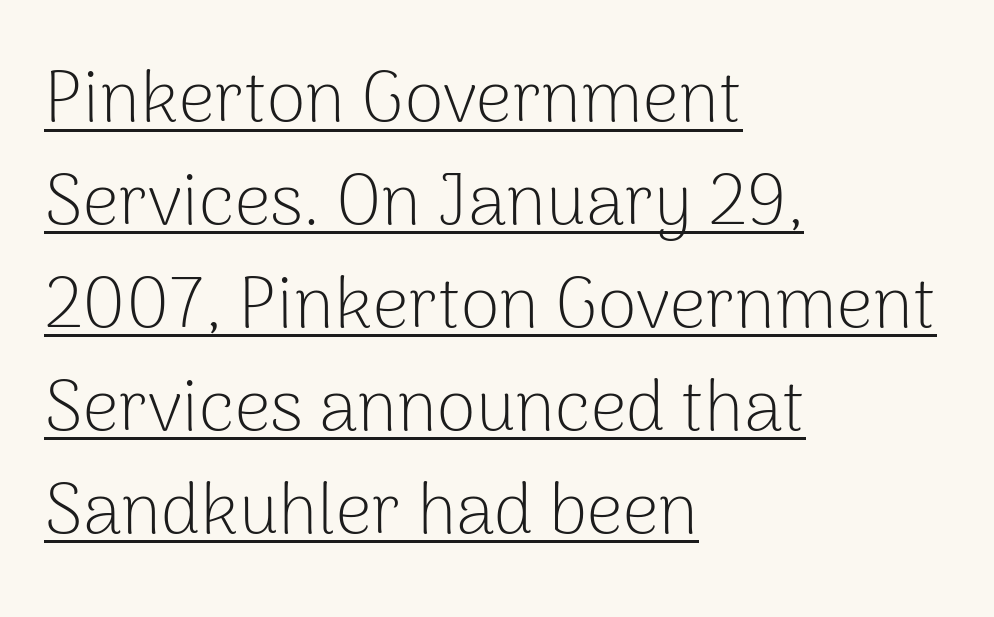
Each stroke keeps to a modest, everyday thickness or less. Vertical strokes here are truly vertical. The lines sit at an ordinary, default distance from one another. Underlining? Definitely there.
